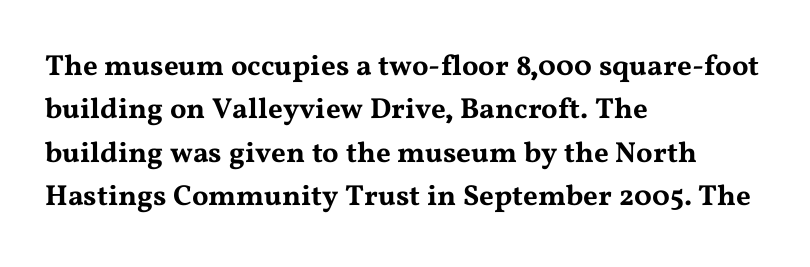
In terms of letterspacing, this is plain default setting. Do the characters align in a grid? No, the font is proportional. You can tell from the footed stems that serif type was used. Rendered with straight, roman letterforms. Has an underline been added? It has not.
